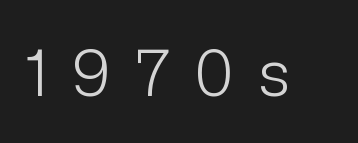
Q: Is the text bold? A: No.
Q: Is the text italic (slanted)? A: No, it is upright.
Q: Is the typeface a serif or a sans-serif typeface? A: Sans-serif.
Q: Is the text underlined? A: No.
Q: Is the spacing between letters normal or unusually wide? A: Unusually wide.
Q: Width (condensed, normal, or wide)? A: Normal.
Q: Stroke contrast? A: Low.
Q: x-height? A: Medium.
Q: Monospaced? A: No.
